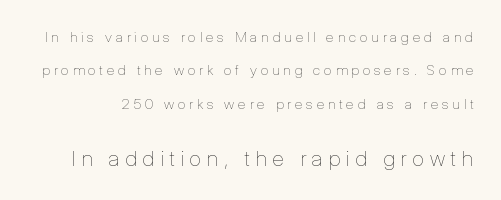
The image shows 21 px text type, upright; set loose line spacing (2.38x), unusually wide letter spacing (+0.29 em), not underlined; the second (bottom) block is 1.5x larger.
